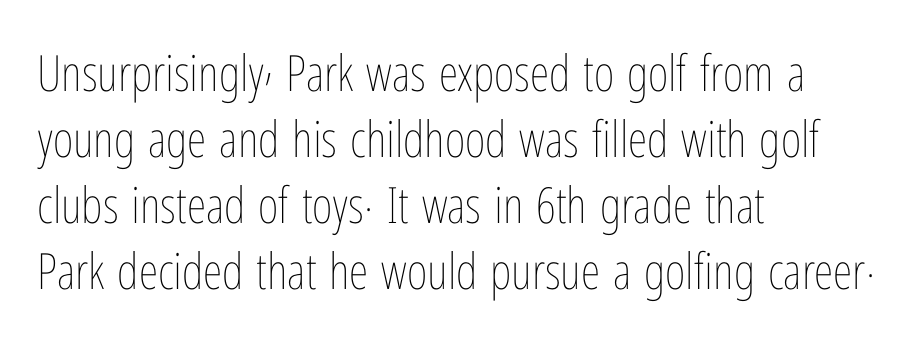
The image shows 50 px thin, condensed type, upright; set left-aligned, normal line spacing (1.32x), normal letter spacing, not underlined; low stroke contrast and a medium x-height.
